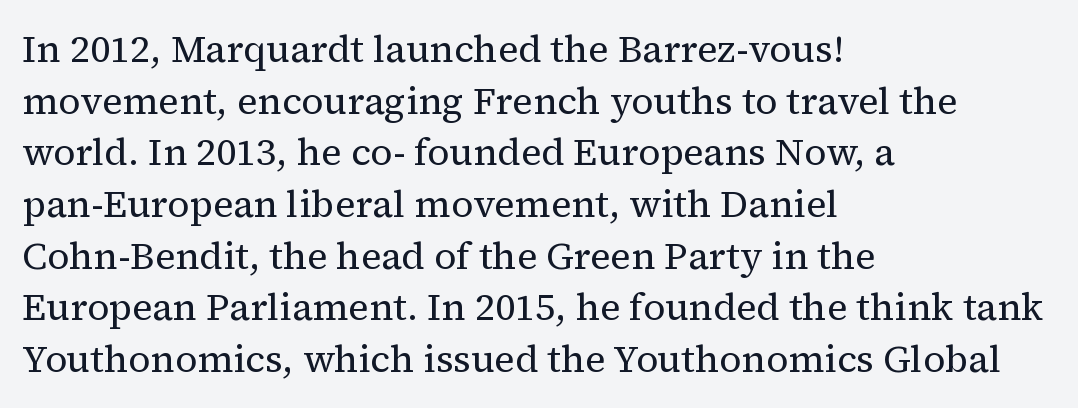
Notice how descenders clear the ascenders below comfortably — that's standard leading. A serif font was chosen for this passage. Here the designer chose a conventional face with non-uniform glyph widths. Nobody drew a line under any word here. Compared with typical body copy, the letter spacing here is the same.
